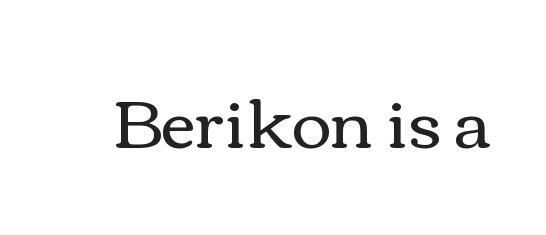
{"italic": "no", "bold": "no", "weight": "regular", "width": "wide", "stroke_contrast": "medium", "x_height": "medium", "monospaced": "no", "underline": "no", "letter_spacing": "normal", "letter_spacing_em": 0.0, "glyph_px": 68}
